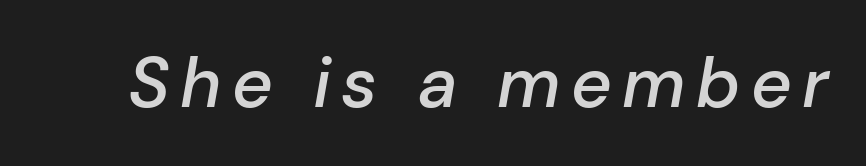
{"italic": "yes", "lean": "right", "slant_degrees": 10, "bold": "semi", "weight": "semibold", "width": "normal", "stroke_contrast": "low", "x_height": "medium", "monospaced": "no", "underline": "no", "glyph_px": 70}
